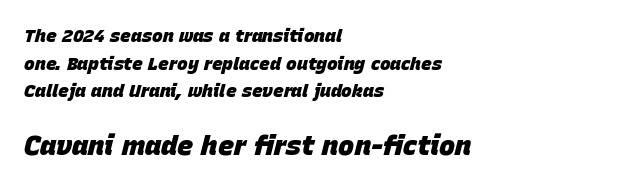
The image shows 27 px bold type, italic (leaning right); set left-aligned, normal line spacing (1.54x), normal letter spacing, not underlined; the second (bottom) block is 1.5x larger.
